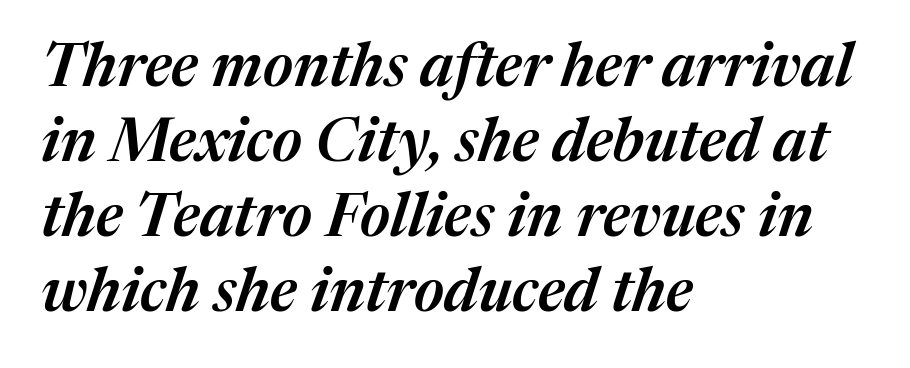
{"italic": "yes", "lean": "right", "slant_degrees": 17, "bold": "semi", "weight": "semibold", "width": "normal", "stroke_contrast": "medium", "x_height": "medium", "monospaced": "no", "underline": "no", "align": "left", "line_spacing": "normal", "line_spacing_ratio": 1.25, "letter_spacing": "normal", "letter_spacing_em": 0.0, "glyph_px": 60}
